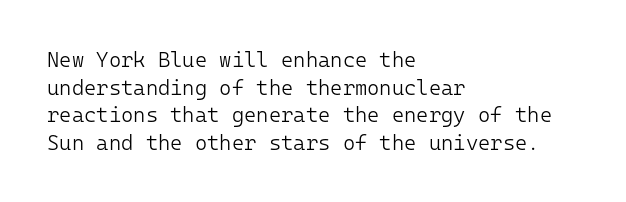
Q: Is the text bold? A: No.
Q: Is the text italic (slanted)? A: No, it is upright.
Q: Is the text underlined? A: No.
Q: How is the paragraph aligned? A: Left-aligned.
Q: Is the spacing between letters normal or unusually wide? A: Normal.
Q: Is the spacing between lines tight, normal or loose? A: Normal.
